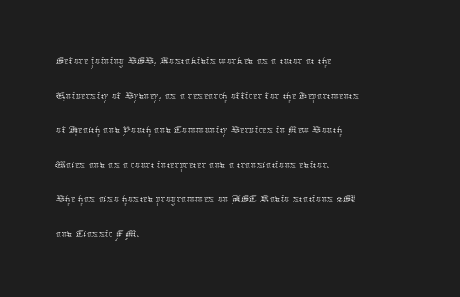
No chunkiness to these letters — they're not bold. A classic flush-left, rag-right setting is used for this passage. One glance says typical: line gaps are just what's usual. The letters sit at their default tracking, neither squeezed nor spread.
